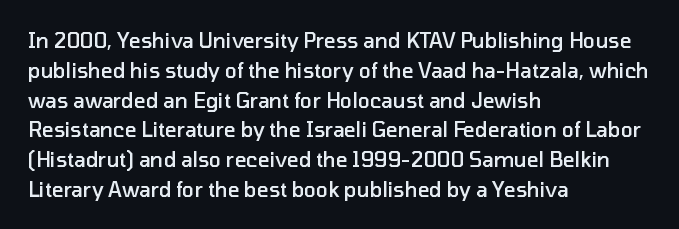
Q: Is the text bold? A: Semi-bold.
Q: Is the text italic (slanted)? A: No, it is upright.
Q: Is the text underlined? A: No.
Q: How is the paragraph aligned? A: Left-aligned.
Q: Is the spacing between letters normal or unusually wide? A: Normal.
Q: Is the spacing between lines tight, normal or loose? A: Normal.
